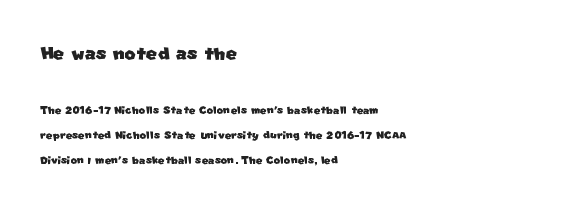
{"underline": "no", "align": "left", "line_spacing_ratio": 1.78, "letter_spacing": "normal", "letter_spacing_em": 0.0, "larger_block": "first", "size_ratio": 1.71, "glyph_px": 24}
